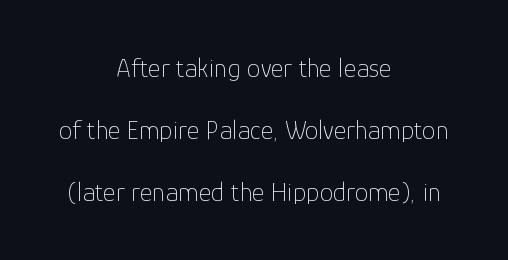
Q: Is the text bold? A: No.
Q: Is the text italic (slanted)? A: No, it is upright.
Q: Is the text underlined? A: No.
Q: How is the paragraph aligned? A: Centered.
Q: Is the spacing between letters normal or unusually wide? A: Normal.
Q: Is the spacing between lines tight, normal or loose? A: Loose.
